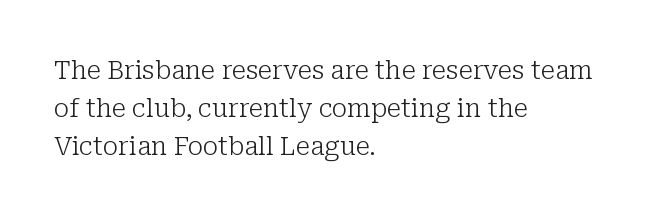
Visually the block forms a straight wall on the left and a jagged coastline on the right. Caption: standard tracking, unaltered. The type sits square on the baseline with zero lean. Weight: not bold — regular or lighter.
